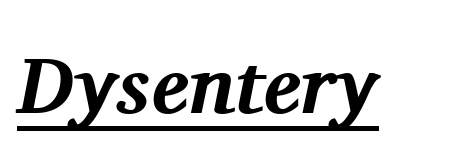
The image shows 80 px bold serif type, italic (leaning right); set normal letter spacing, underlined; medium stroke contrast and a medium x-height.
